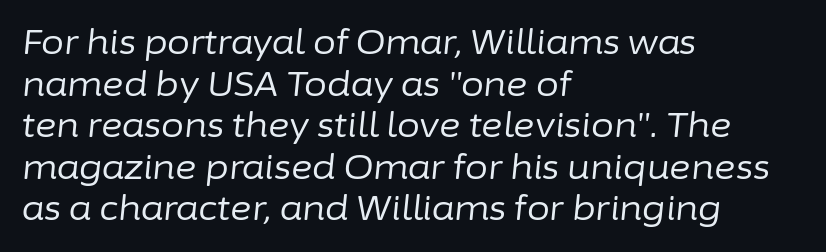
Every row of glyphs begins at an identical x-position on the left. This sample keeps an unexceptional amount of space between lines. Nobody drew a line under any word here. Notice how the stems are inclined rather than vertical — that's the hallmark of italics. Summary of weight: not heavy and not bold.
